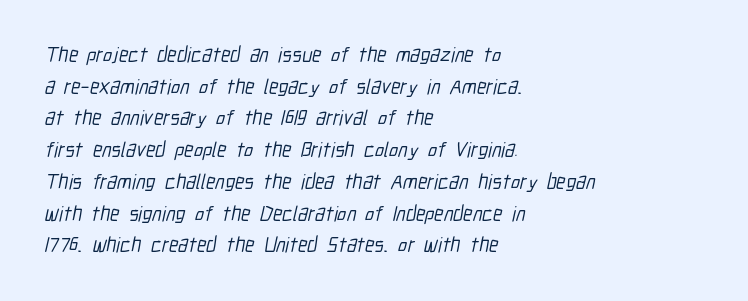
Between one letter and the next there's only the usual sliver of space. Casual observation: everything's shoved over to the left. The area under the type is left untouched. What's the leading like? Ordinary, nothing unusual.
